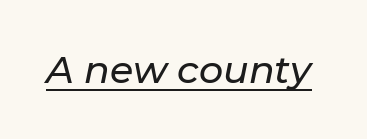
The image shows 38 px text type, italic (leaning right); set normal letter spacing, underlined; low stroke contrast and a medium x-height.
